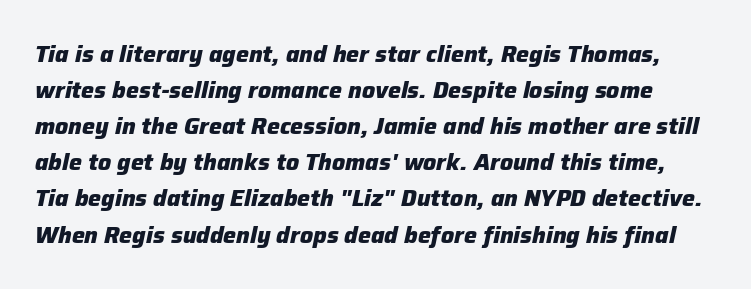
{"italic": "yes", "lean": "right", "slant_degrees": 12, "bold": "yes", "underline": "no", "line_spacing": "normal", "line_spacing_ratio": 1.57, "letter_spacing": "normal", "letter_spacing_em": 0.0, "glyph_px": 23}
